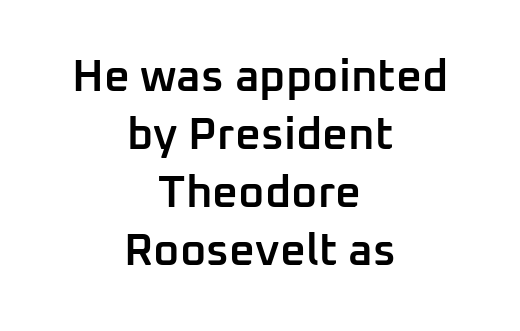
The image shows 45 px semibold sans-serif type, upright; set centered, normal line spacing (1.29x), normal letter spacing, not underlined; low stroke contrast and a medium x-height.
